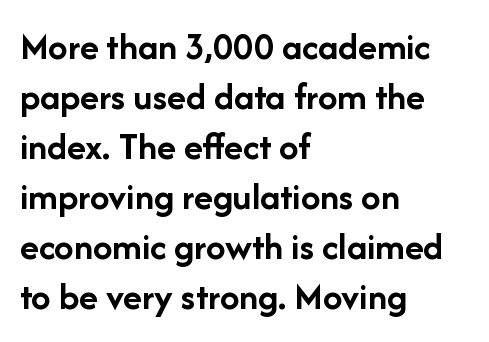
The type is set solid horizontally, with unmodified tracking. Do the characters align in a grid? No, the font is proportional. Descender tails drop into unmarked territory. Posture: upright roman. Which margin do the lines hug? The left one — the right edge is uneven. The passage shown stacks its lines at a standard gap.
